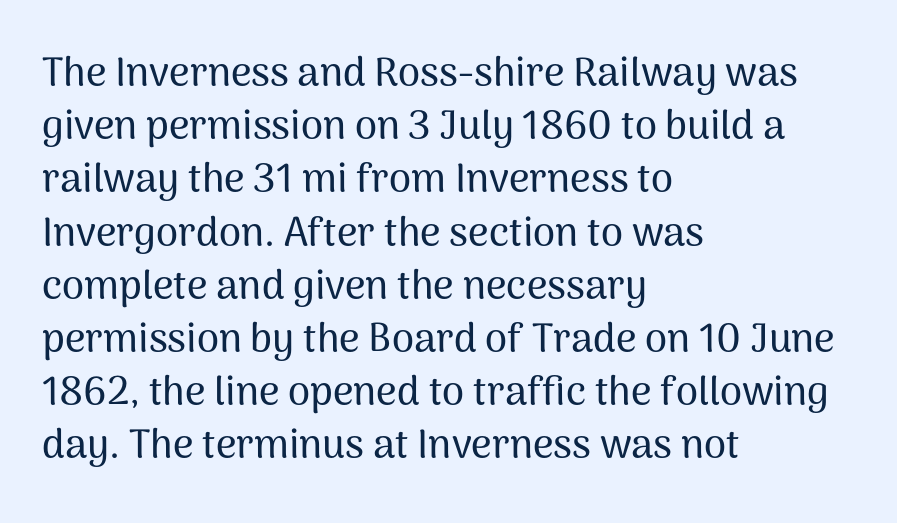
Leading: standard. What stands out about the letter spacing? Nothing — it is the standard amount. Ascenders rise straight up at ninety degrees. Think of a printed novel: that variable character pitch is what you see here. Unlike a traditional serif, this face leaves its strokes unadorned. The ragged edge is on the right, which tells us the setting is flush left.
